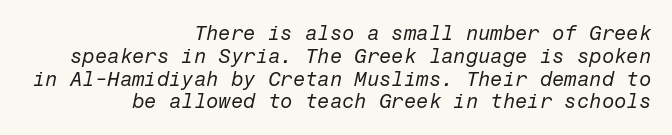
The image shows 20 px text type, italic (leaning right); set right-aligned, tight line spacing (1.14x), normal letter spacing, not underlined.
